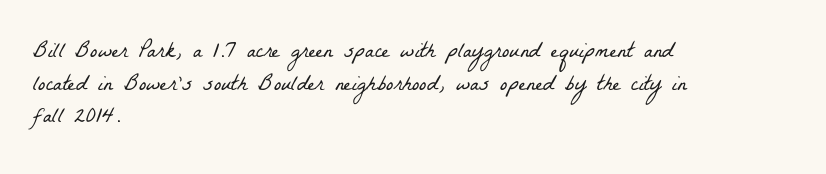
{"bold": "no", "underline": "no", "align": "left", "line_spacing": "normal", "line_spacing_ratio": 1.48, "letter_spacing": "normal", "letter_spacing_em": 0.0, "glyph_px": 22}
